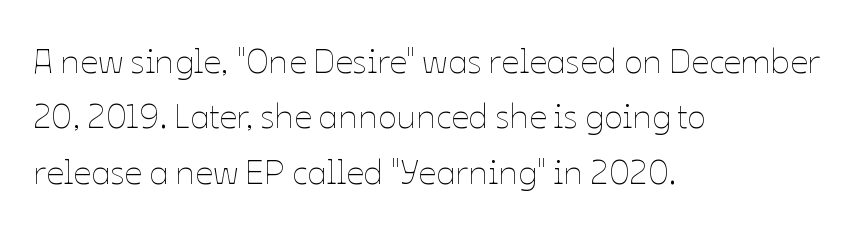
The rows are spaced the way most documents space them. Every character sits straight up, as roman type does. Check under the words: just untouched page. Stroke mass is kept to a normal reading level or below. The text block is weighted toward the left margin, trailing off unevenly rightward. A typesetter would call this proportional, since set widths differ per character.
